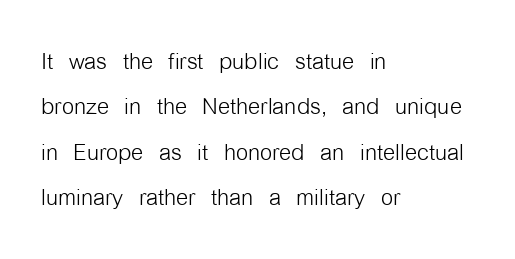
The image shows 31 px light, condensed sans-serif type, upright; set left-aligned, normal line spacing (1.46x), normal letter spacing, not underlined; low stroke contrast and a medium x-height.
